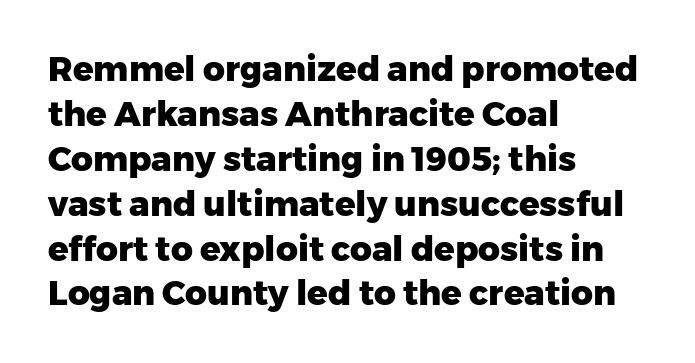
The image shows 34 px heavy sans-serif type, upright; set left-aligned, normal line spacing (1.32x), normal letter spacing, not underlined; low stroke contrast and a medium x-height.
